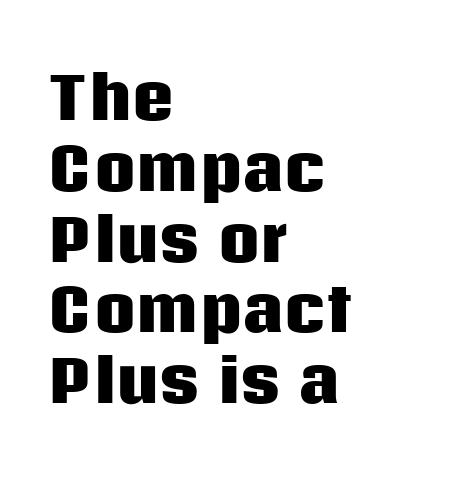
The image shows 58 px heavy sans-serif type, upright; set left-aligned, line spacing 1.22x, normal letter spacing, not underlined; low stroke contrast and a large x-height.
